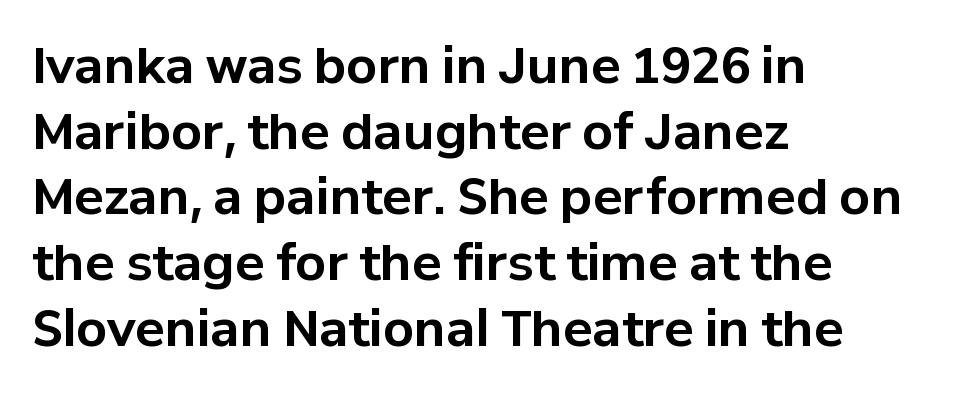
The image shows 49 px bold sans-serif type, upright; set left-aligned, normal line spacing (1.34x), normal letter spacing, not underlined; low stroke contrast and a medium x-height.
